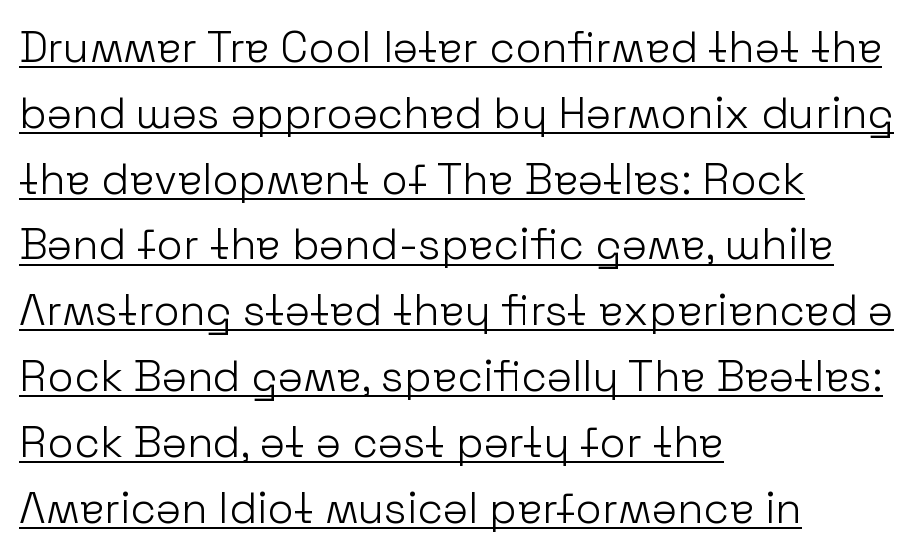
Q: Is the text bold? A: No.
Q: Is the text italic (slanted)? A: No, it is upright.
Q: Is the typeface a serif or a sans-serif typeface? A: Sans-serif.
Q: Is the text underlined? A: Yes.
Q: How is the paragraph aligned? A: Left-aligned.
Q: Is the spacing between letters normal or unusually wide? A: Normal.
Q: Is the spacing between lines tight, normal or loose? A: Normal.
Q: Width (condensed, normal, or wide)? A: Normal.
Q: Stroke contrast? A: Low.
Q: x-height? A: Medium.
Q: Monospaced? A: No.
